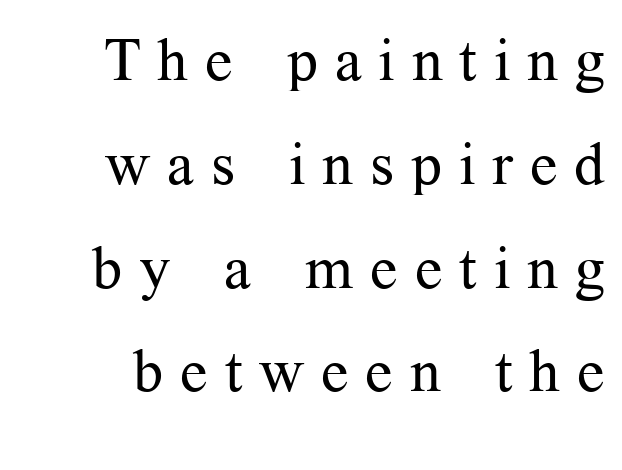
This is the regular roman posture of the typeface. What kind of face is this? One with serifs. In terms of letterspacing, this is a distinctly airy, spread setting. A quiet, ordinary-to-light weight characterises the typeface.
